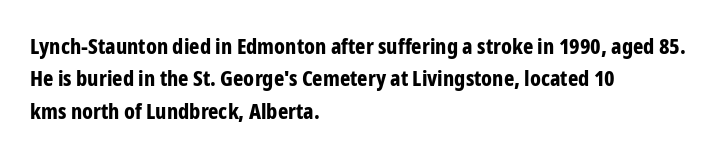
Q: Is the text bold? A: Yes.
Q: Is the text italic (slanted)? A: No, it is upright.
Q: Is the text underlined? A: No.
Q: How is the paragraph aligned? A: Left-aligned.
Q: Is the spacing between letters normal or unusually wide? A: Normal.
Q: Is the spacing between lines tight, normal or loose? A: Normal.
